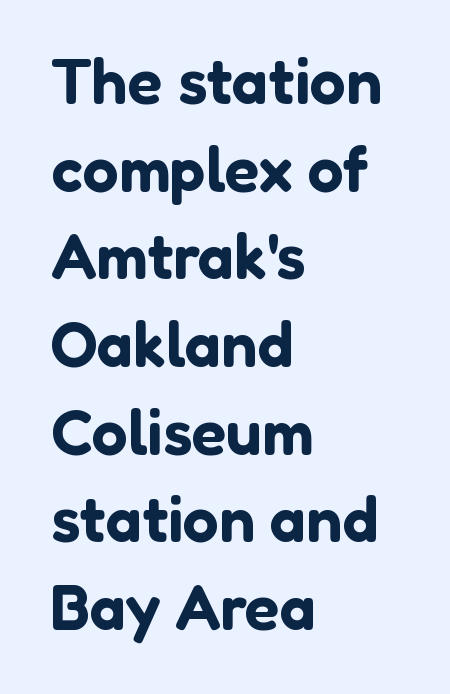
When letters stand straight like this, we call the style roman or upright. These lines are rendered in a variable-pitch font. Nobody touched the tracking dial on this one. Line starts are locked; line ends wander. Regarding leading, the lines here are spaced in the standard way.
